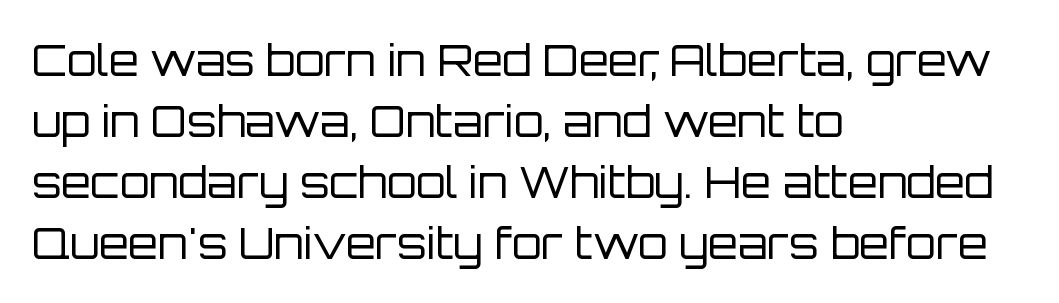
The image shows 43 px regular-weight sans-serif type, upright; set left-aligned, normal line spacing (1.42x), normal letter spacing, not underlined; low stroke contrast and a large x-height.
